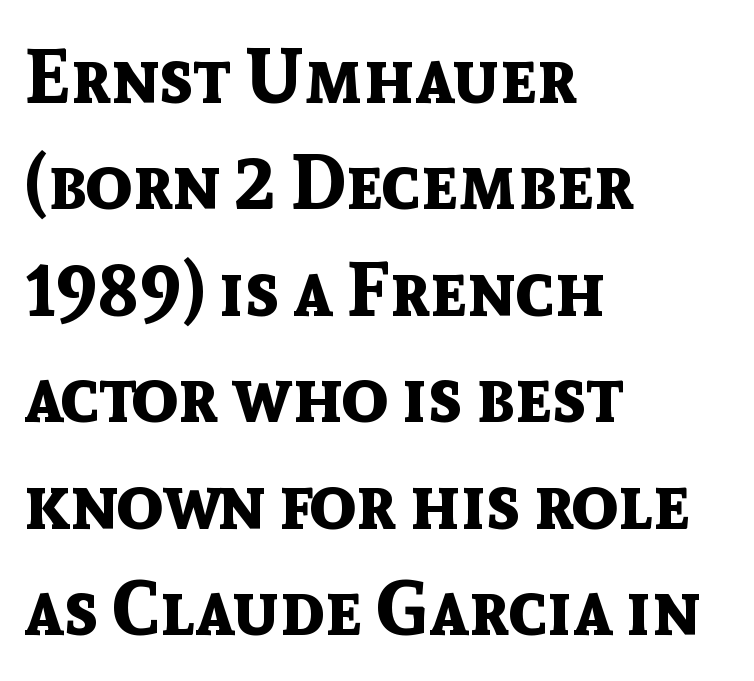
{"serif": "no", "italic": "no", "bold": "yes", "weight": "bold", "width": "normal", "x_height": "medium", "monospaced": "no", "underline": "no", "align": "left", "line_spacing": "normal", "line_spacing_ratio": 1.4, "letter_spacing": "normal", "letter_spacing_em": 0.0, "glyph_px": 76}
